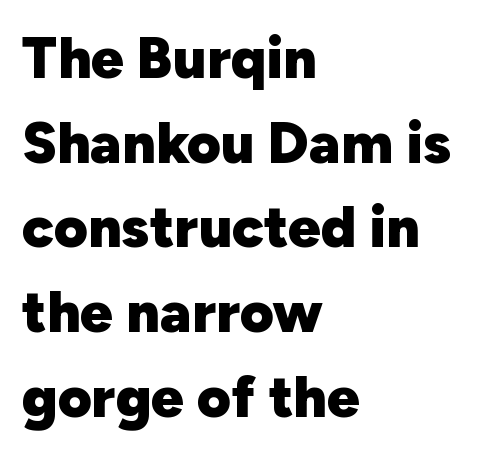
If you measured baseline to baseline, you'd find a middling distance. Clear beneath every line of the passage. Italic: no, the glyphs are upright roman. You could not count columns in this text — the font is proportionally spaced. The passage shown has conventional tracking throughout.
